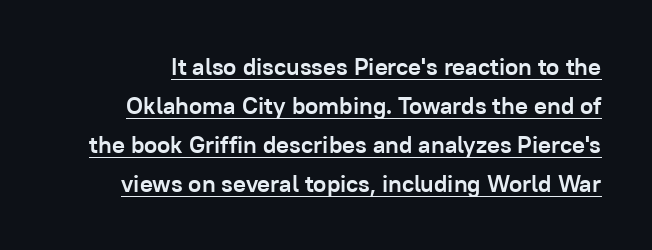
The image shows 24 px bold type, upright; set normal line spacing (1.62x), normal letter spacing, underlined.
